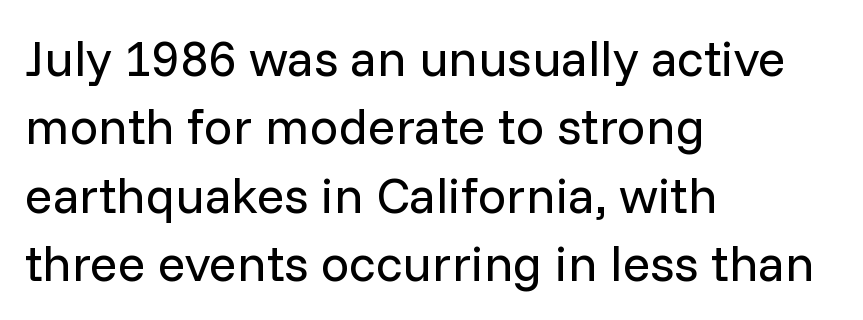
Default kerning and tracking; the words read as compact shapes. This block has exactly the height ordinary leading produces. The letters stand straight up with perfectly vertical stems. Does the copy run flush right? No — it runs flush left. The rendering uses natural spacing where letterforms have individual widths.
